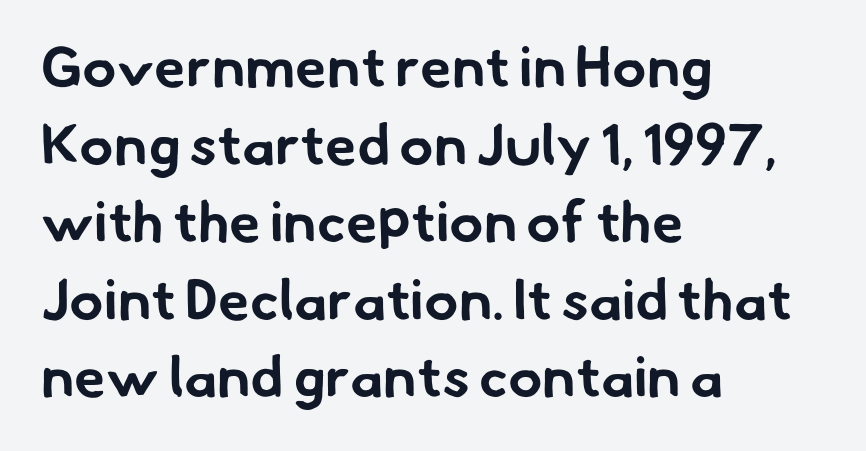
The image shows 57 px bold sans-serif type; set left-aligned, normal line spacing (1.36x), normal letter spacing, not underlined; low stroke contrast and a small x-height.
